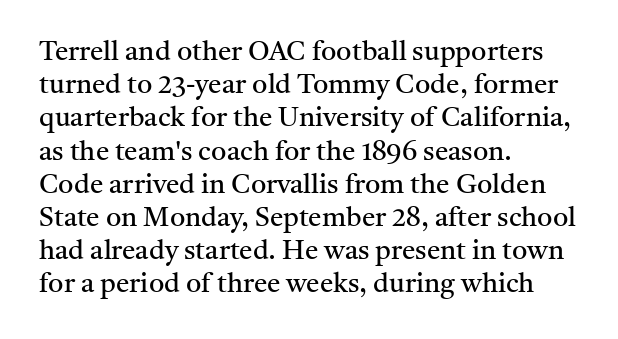
The image shows 27 px text type, upright; set left-aligned, line spacing 1.23x, normal letter spacing, not underlined.
